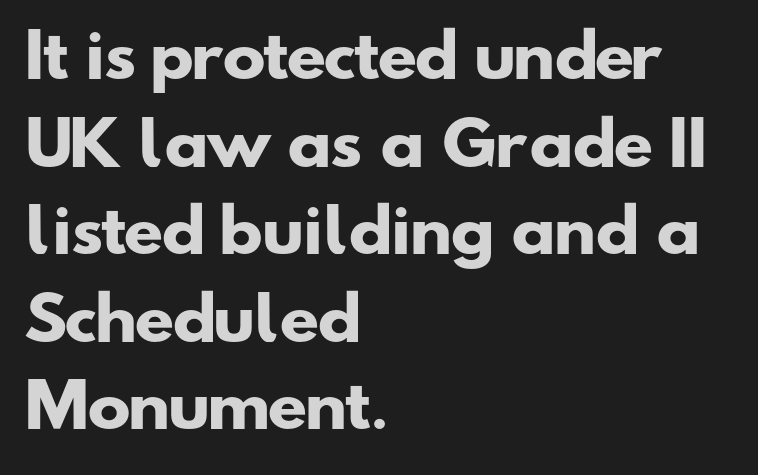
The image shows 58 px heavy, wide sans-serif type; set left-aligned, normal line spacing (1.51x), normal letter spacing, not underlined; low stroke contrast and a small x-height.
